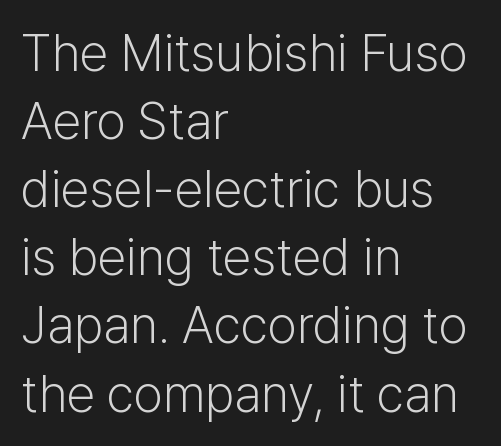
The image shows 52 px light sans-serif type, upright; set left-aligned, normal line spacing (1.31x), normal letter spacing, not underlined; low stroke contrast and a medium x-height.
